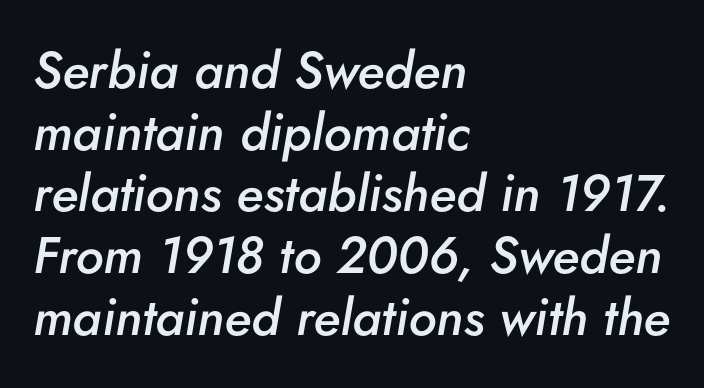
The image shows 51 px semibold type, italic (leaning right); set left-aligned, line spacing 1.21x, normal letter spacing, not underlined; low stroke contrast and a small x-height.
